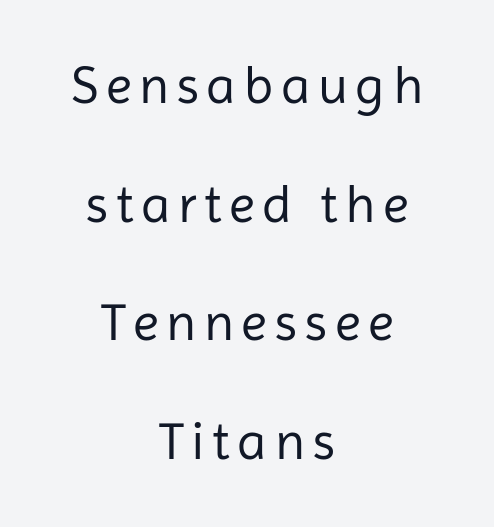
The image shows 53 px regular-weight sans-serif type, upright; set centered, loose line spacing (2.24x), not underlined; low stroke contrast and a medium x-height.
